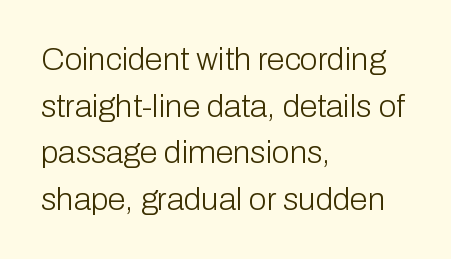
The image shows 32 px light sans-serif type, upright; set left-aligned, normal line spacing (1.46x), normal letter spacing, not underlined; low stroke contrast and a medium x-height.
